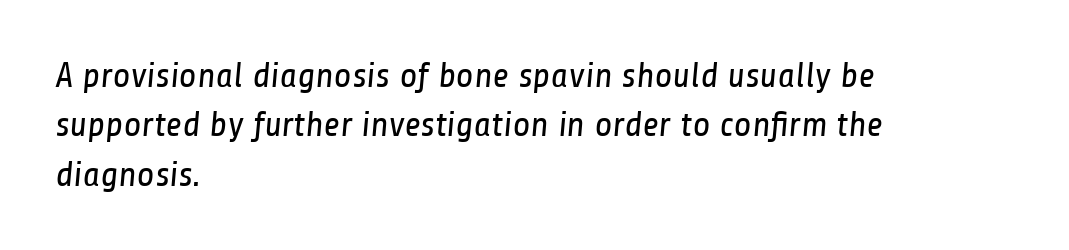
Q: Is the text bold? A: No.
Q: Is the typeface a serif or a sans-serif typeface? A: Sans-serif.
Q: Is the text underlined? A: No.
Q: How is the paragraph aligned? A: Left-aligned.
Q: Is the spacing between letters normal or unusually wide? A: Normal.
Q: Is the spacing between lines tight, normal or loose? A: Normal.
Q: Width (condensed, normal, or wide)? A: Condensed.
Q: Stroke contrast? A: Low.
Q: x-height? A: Medium.
Q: Monospaced? A: No.
